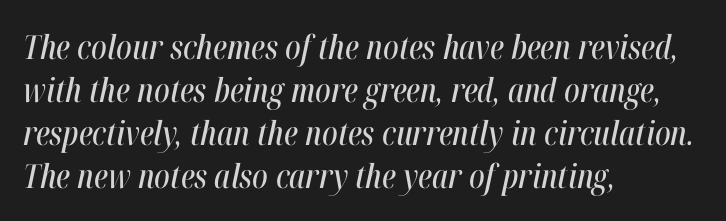
The image shows 33 px condensed type, italic (leaning right); set left-aligned, normal line spacing (1.3x), normal letter spacing, not underlined; high stroke contrast and a medium x-height.
